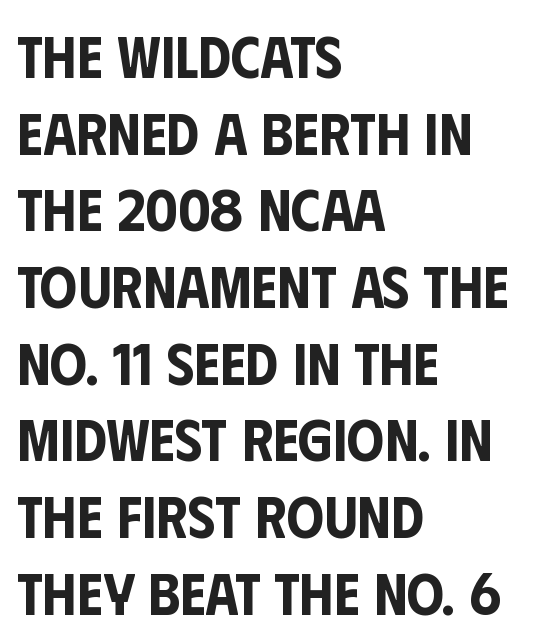
Q: Is the text italic (slanted)? A: No, it is upright.
Q: Is the typeface a serif or a sans-serif typeface? A: Sans-serif.
Q: Is the text underlined? A: No.
Q: How is the paragraph aligned? A: Left-aligned.
Q: Is the spacing between letters normal or unusually wide? A: Normal.
Q: Is the spacing between lines tight, normal or loose? A: Normal.
Q: Width (condensed, normal, or wide)? A: Condensed.
Q: Stroke contrast? A: Low.
Q: x-height? A: Large.
Q: Monospaced? A: No.
